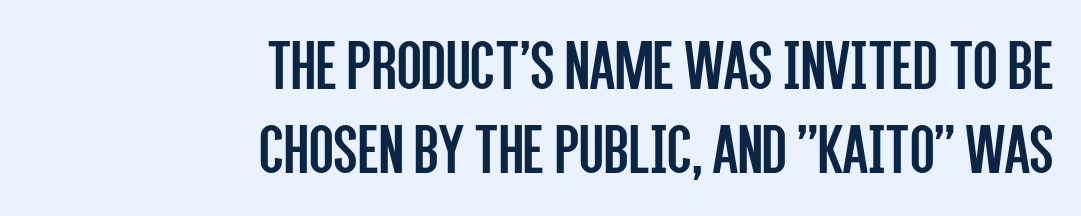
{"serif": "no", "italic": "no", "bold": "no", "weight": "regular", "width": "condensed", "stroke_contrast": "low", "x_height": "large", "monospaced": "no", "underline": "no", "align": "right", "line_spacing_ratio": 1.17, "letter_spacing": "normal", "letter_spacing_em": 0.0, "glyph_px": 72}
